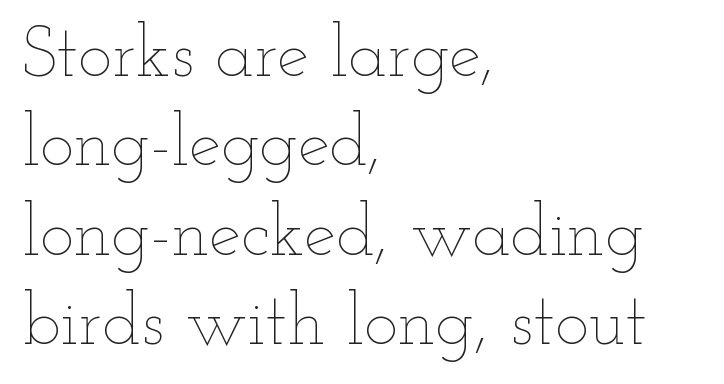
The image shows 72 px thin, wide type, upright; set left-aligned, line spacing 1.24x, normal letter spacing, not underlined; low stroke contrast and a small x-height.
